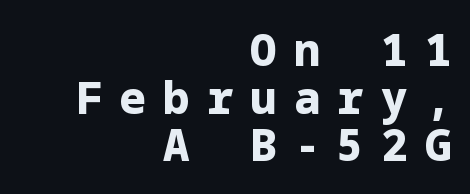
The image shows 44 px bold sans-serif type, upright; set right-aligned, tight line spacing (1.08x), unusually wide letter spacing (+0.39 em), not underlined; low stroke contrast and a medium x-height.
